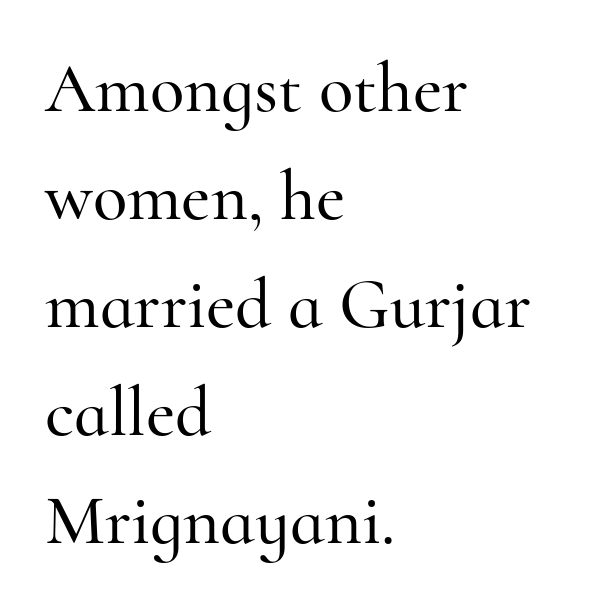
{"serif": "yes", "italic": "no", "width": "normal", "stroke_contrast": "high", "x_height": "small", "monospaced": "no", "underline": "no", "align": "left", "line_spacing": "normal", "line_spacing_ratio": 1.52, "letter_spacing": "normal", "letter_spacing_em": 0.0, "glyph_px": 71}
